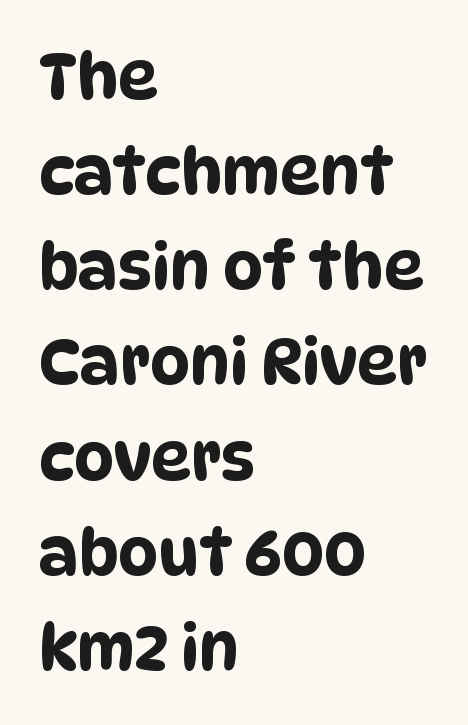
{"serif": "no", "width": "condensed", "stroke_contrast": "low", "x_height": "large", "monospaced": "no", "underline": "no", "align": "left", "line_spacing": "normal", "line_spacing_ratio": 1.51, "letter_spacing": "normal", "letter_spacing_em": 0.0, "glyph_px": 63}
